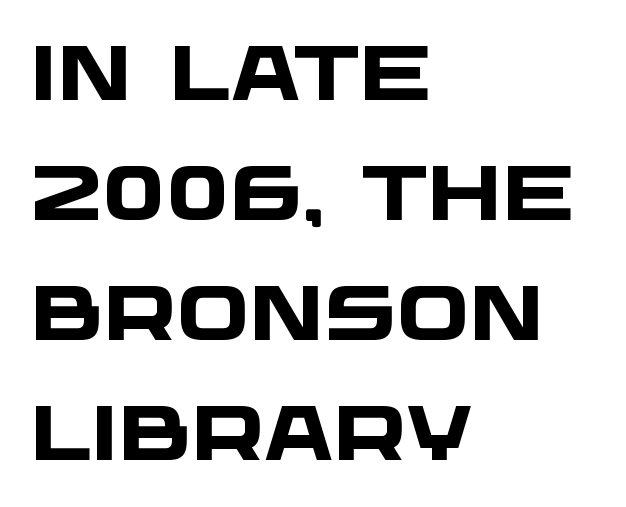
A student would call this left alignment; a typographer would say flush left, rag right. Regarding serifs, this sample does without them. A typesetter would call this proportional, since set widths differ per character. How would I describe the line gaps? Plain and ordinary. A clean baseline with only descenders dipping below it.
